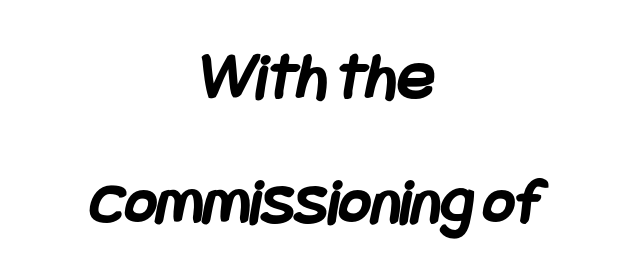
{"serif": "no", "bold": "yes", "weight": "semibold", "width": "condensed", "stroke_contrast": "low", "x_height": "large", "underline": "no", "align": "center", "line_spacing_ratio": 1.81, "letter_spacing": "normal", "letter_spacing_em": 0.0, "glyph_px": 69}
